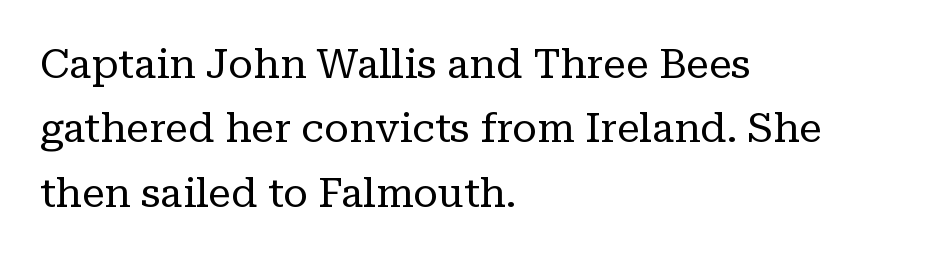
Q: Is the text bold? A: No.
Q: Is the text italic (slanted)? A: No, it is upright.
Q: Is the typeface a serif or a sans-serif typeface? A: Serif.
Q: Is the text underlined? A: No.
Q: How is the paragraph aligned? A: Left-aligned.
Q: Is the spacing between letters normal or unusually wide? A: Normal.
Q: Is the spacing between lines tight, normal or loose? A: Normal.
Q: Width (condensed, normal, or wide)? A: Normal.
Q: Stroke contrast? A: Low.
Q: x-height? A: Medium.
Q: Monospaced? A: No.
